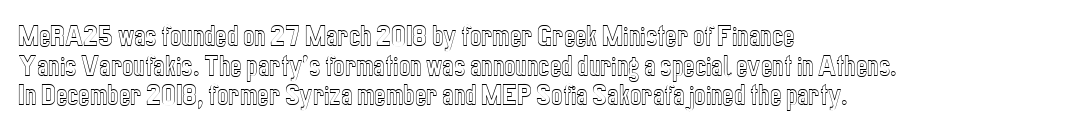
{"italic": "no", "underline": "no", "align": "left", "line_spacing_ratio": 1.23, "letter_spacing": "normal", "letter_spacing_em": 0.0, "glyph_px": 24}
